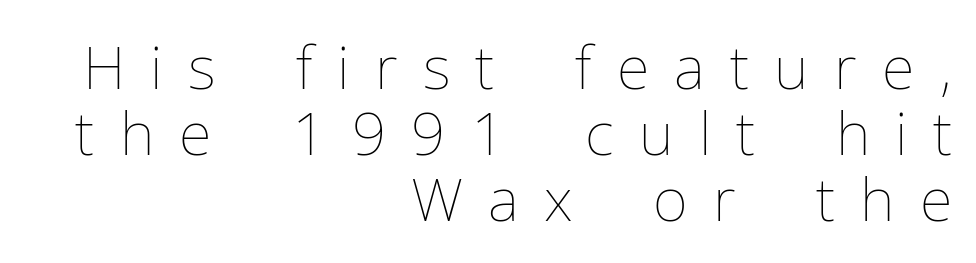
The image shows 60 px thin type, upright; set right-aligned, tight line spacing (1.1x), unusually wide letter spacing (+0.42 em), not underlined; low stroke contrast and a medium x-height.
